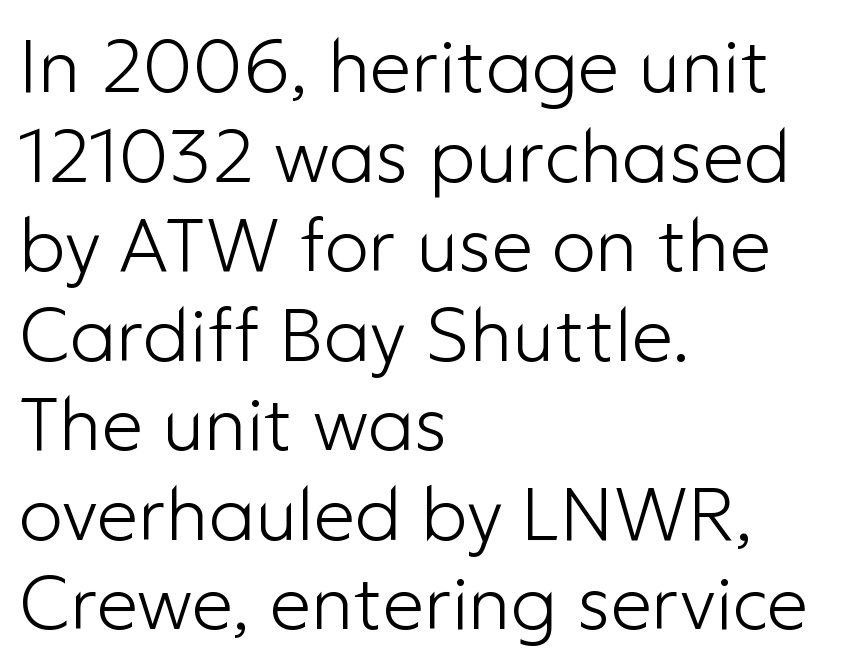
The image shows 74 px light sans-serif type, upright; set left-aligned, line spacing 1.21x, normal letter spacing, not underlined; low stroke contrast and a medium x-height.
